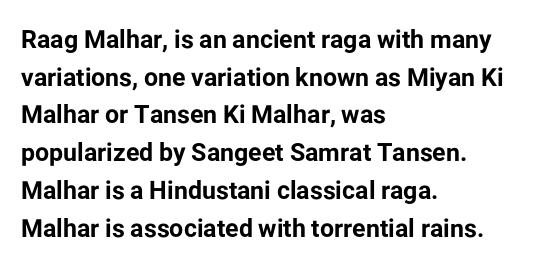
{"italic": "no", "bold": "yes", "underline": "no", "align": "left", "line_spacing": "normal", "line_spacing_ratio": 1.51, "letter_spacing": "normal", "letter_spacing_em": 0.0, "glyph_px": 25}
